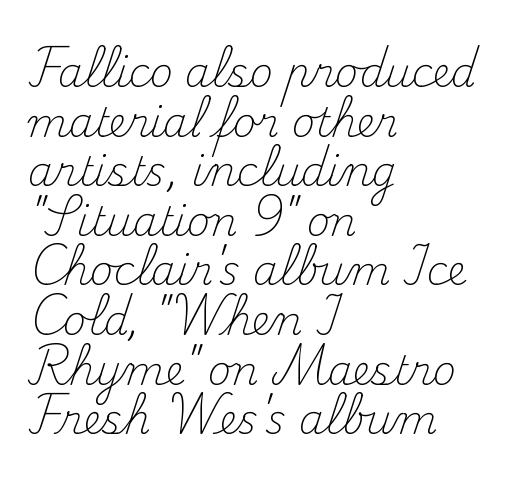
{"serif": "yes", "bold": "no", "weight": "light", "width": "normal", "stroke_contrast": "medium", "x_height": "small", "monospaced": "no", "underline": "no", "align": "left", "line_spacing_ratio": 1.24, "letter_spacing": "normal", "letter_spacing_em": 0.0, "glyph_px": 40}
